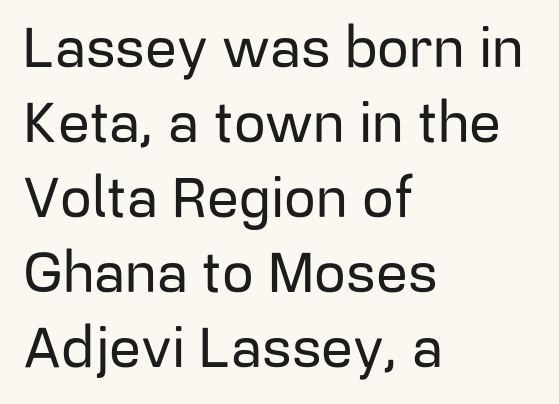
Q: Is the text italic (slanted)? A: No, it is upright.
Q: Is the typeface a serif or a sans-serif typeface? A: Sans-serif.
Q: Is the text underlined? A: No.
Q: How is the paragraph aligned? A: Left-aligned.
Q: Is the spacing between letters normal or unusually wide? A: Normal.
Q: Is the spacing between lines tight, normal or loose? A: Normal.
Q: Width (condensed, normal, or wide)? A: Normal.
Q: Stroke contrast? A: Low.
Q: x-height? A: Medium.
Q: Monospaced? A: No.
